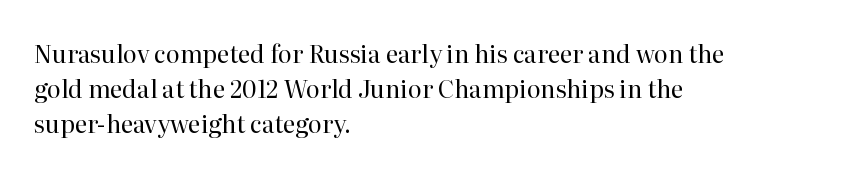
The image shows 24 px text type, upright; set left-aligned, normal line spacing (1.45x), normal letter spacing, not underlined.
